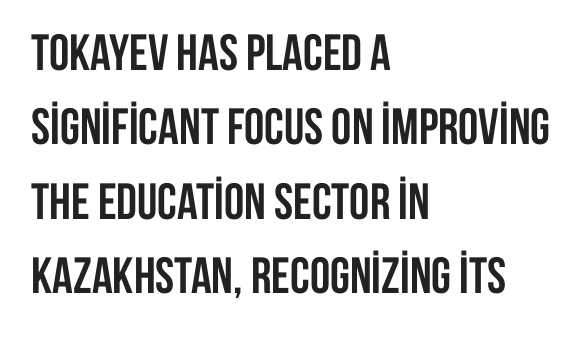
Descenders are the only things crossing below the line. Letter spacing: default. The ragged edge is on the right, which tells us the setting is flush left. The letters advance in unequal steps, a hallmark of proportional type. Strokes here are thick enough to call this a true bold.
